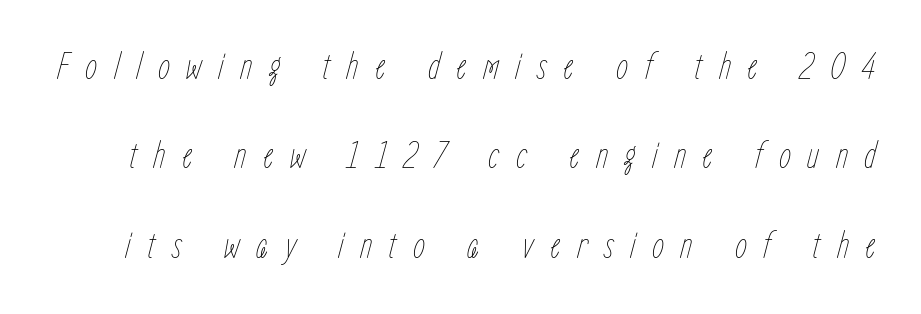
The image shows 39 px thin, condensed type, italic (leaning right); set loose line spacing (2.29x), unusually wide letter spacing (+0.42 em), not underlined; low stroke contrast and a medium x-height.
